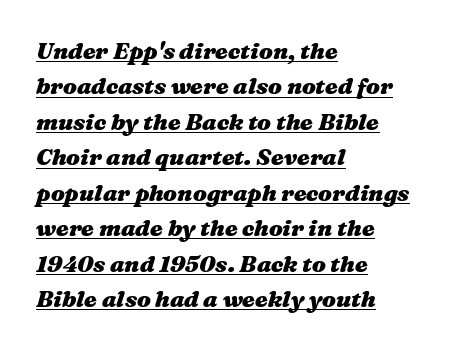
{"italic": "yes", "lean": "right", "slant_degrees": 16, "bold": "yes", "underline": "yes", "align": "left", "line_spacing": "normal", "line_spacing_ratio": 1.54, "letter_spacing": "normal", "letter_spacing_em": 0.0, "glyph_px": 23}
